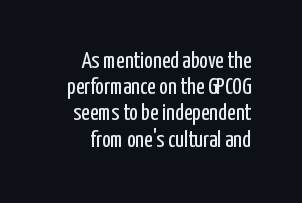
The image shows 23 px text type, upright; set right-aligned, tight line spacing (1.14x), normal letter spacing, not underlined.
